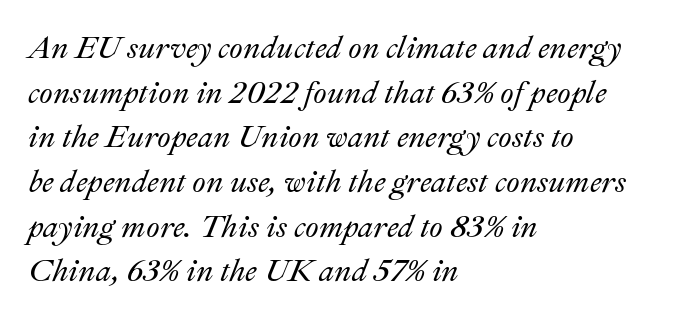
Q: Is the text italic (slanted)? A: Yes, it leans right by about 22 degrees.
Q: Is the text underlined? A: No.
Q: How is the paragraph aligned? A: Left-aligned.
Q: Is the spacing between letters normal or unusually wide? A: Normal.
Q: Is the spacing between lines tight, normal or loose? A: Normal.
Q: Width (condensed, normal, or wide)? A: Normal.
Q: Stroke contrast? A: Medium.
Q: x-height? A: Small.
Q: Monospaced? A: No.
